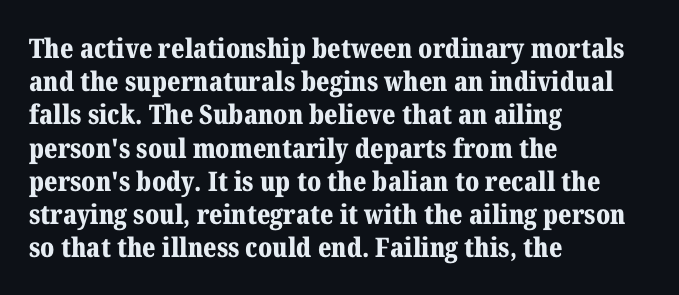
Q: Is the text bold? A: Yes.
Q: Is the text italic (slanted)? A: No, it is upright.
Q: Is the text underlined? A: No.
Q: How is the paragraph aligned? A: Left-aligned.
Q: Is the spacing between letters normal or unusually wide? A: Normal.
